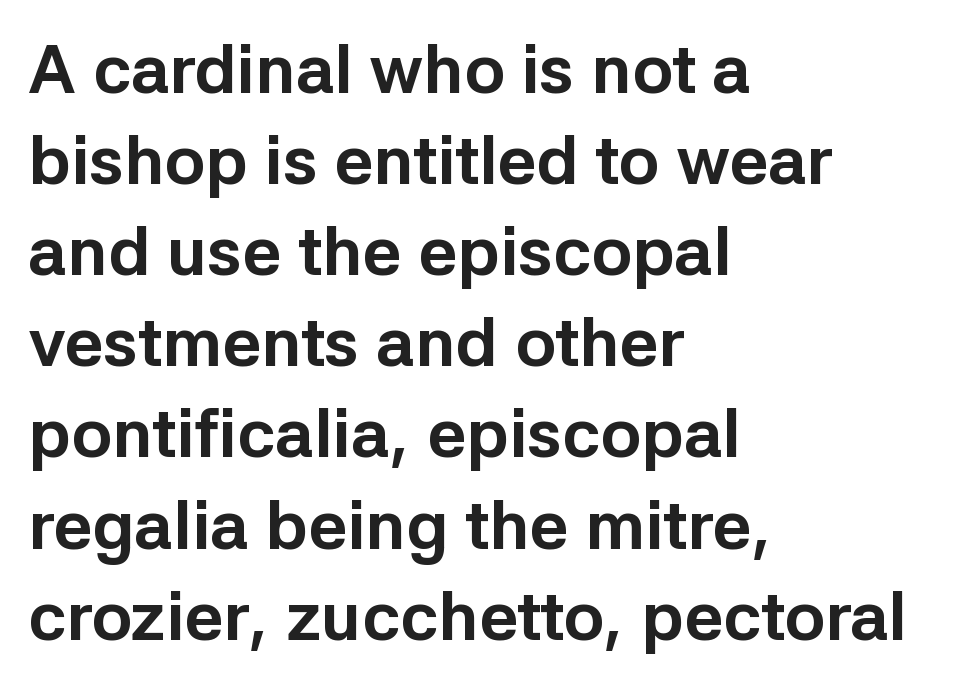
Q: Is the text bold? A: Yes.
Q: Is the text italic (slanted)? A: No, it is upright.
Q: Is the typeface a serif or a sans-serif typeface? A: Sans-serif.
Q: Is the text underlined? A: No.
Q: How is the paragraph aligned? A: Left-aligned.
Q: Is the spacing between letters normal or unusually wide? A: Normal.
Q: Is the spacing between lines tight, normal or loose? A: Normal.
Q: Width (condensed, normal, or wide)? A: Normal.
Q: Stroke contrast? A: Low.
Q: x-height? A: Medium.
Q: Monospaced? A: No.
